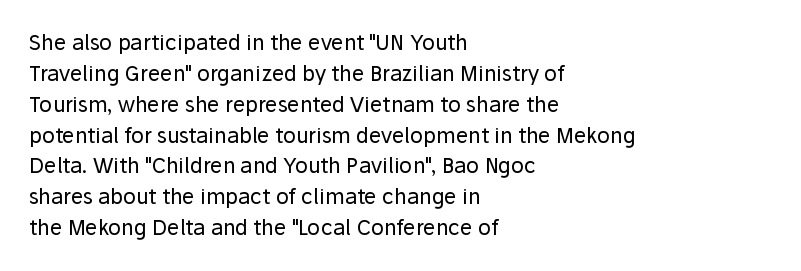
{"italic": "no", "bold": "no", "underline": "no", "align": "left", "line_spacing": "normal", "line_spacing_ratio": 1.47, "letter_spacing": "normal", "letter_spacing_em": 0.0, "glyph_px": 21}
